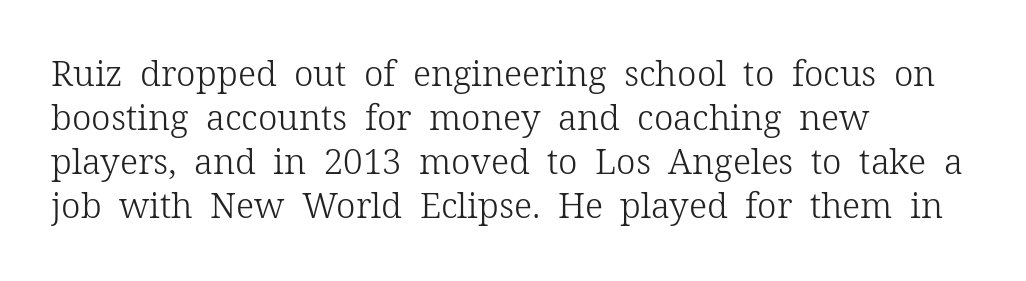
{"serif": "yes", "italic": "no", "bold": "no", "weight": "light", "width": "normal", "stroke_contrast": "low", "x_height": "medium", "monospaced": "no", "underline": "no", "align": "left", "line_spacing": "normal", "line_spacing_ratio": 1.26, "letter_spacing": "normal", "letter_spacing_em": 0.0, "glyph_px": 35}
